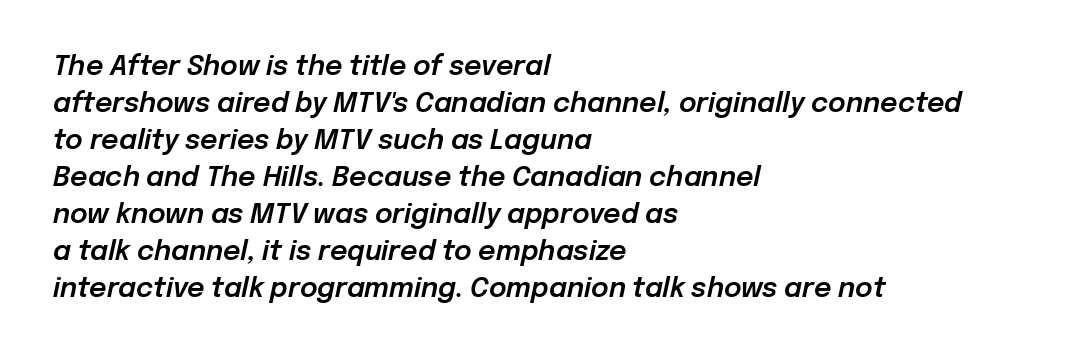
The image shows 27 px text type, italic (leaning right); set left-aligned, normal line spacing (1.37x), normal letter spacing, not underlined.
